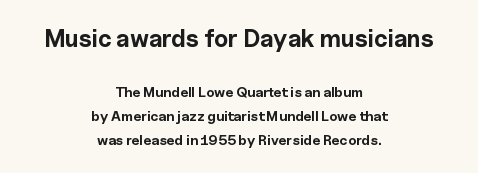
The letters sit at their default tracking, neither squeezed nor spread. The lettering stays uniformly vertical, giving the passage a roman look. This rendering features lettering with no underline. Two sizes are in play, and the larger belongs to the first block. The letters are bold, with thick, heavy strokes. The lines are quadded center.
